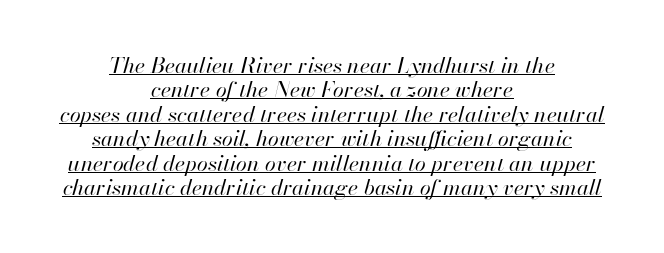
{"italic": "yes", "lean": "right", "slant_degrees": 13, "bold": "no", "underline": "yes", "align": "center", "line_spacing": "tight", "line_spacing_ratio": 1.11, "letter_spacing": "normal", "letter_spacing_em": 0.0, "glyph_px": 22}
